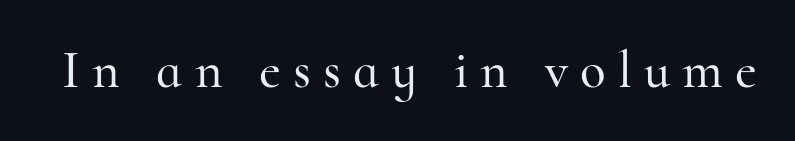
The image shows 53 px serif type, upright; set unusually wide letter spacing (+0.23 em), not underlined; high stroke contrast and a small x-height.
